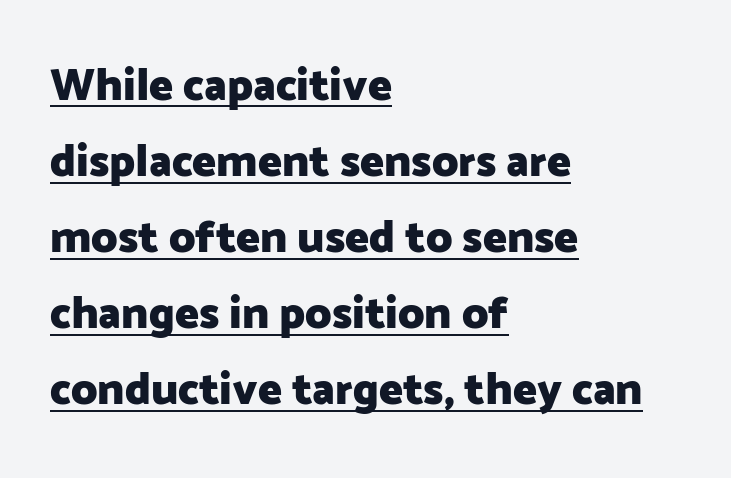
The image shows 45 px heavy sans-serif type, upright; set left-aligned, normal line spacing (1.69x), normal letter spacing, underlined; low stroke contrast and a medium x-height.
